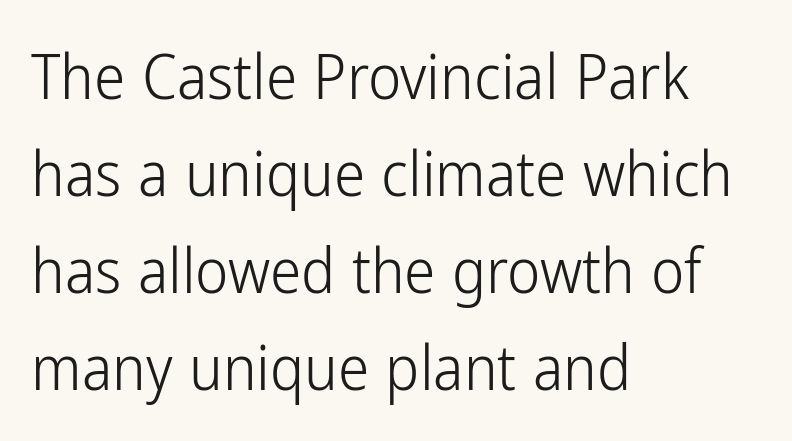
{"serif": "no", "italic": "no", "bold": "no", "weight": "light", "width": "condensed", "stroke_contrast": "low", "x_height": "medium", "monospaced": "no", "underline": "no", "align": "left", "line_spacing": "normal", "line_spacing_ratio": 1.54, "letter_spacing": "normal", "letter_spacing_em": 0.0, "glyph_px": 63}
